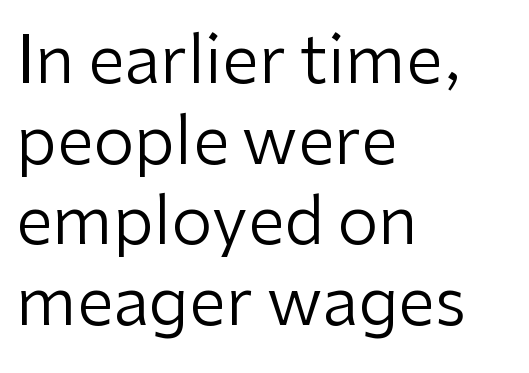
Q: Is the text bold? A: No.
Q: Is the text italic (slanted)? A: No, it is upright.
Q: Is the typeface a serif or a sans-serif typeface? A: Sans-serif.
Q: Is the text underlined? A: No.
Q: How is the paragraph aligned? A: Left-aligned.
Q: Is the spacing between letters normal or unusually wide? A: Normal.
Q: Width (condensed, normal, or wide)? A: Normal.
Q: Stroke contrast? A: Low.
Q: x-height? A: Medium.
Q: Monospaced? A: No.
